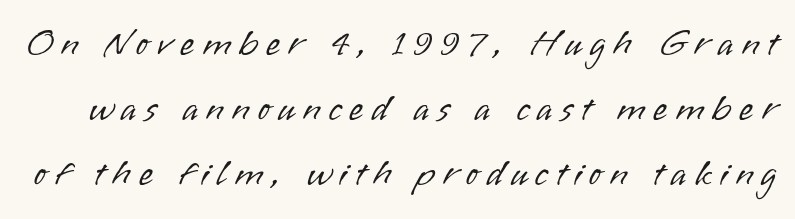
Q: Is the text bold? A: No.
Q: Is the text italic (slanted)? A: Yes.
Q: Is the typeface a serif or a sans-serif typeface? A: Sans-serif.
Q: Is the text underlined? A: No.
Q: Is the spacing between letters normal or unusually wide? A: Unusually wide.
Q: Width (condensed, normal, or wide)? A: Normal.
Q: Stroke contrast? A: Low.
Q: x-height? A: Small.
Q: Monospaced? A: No.
